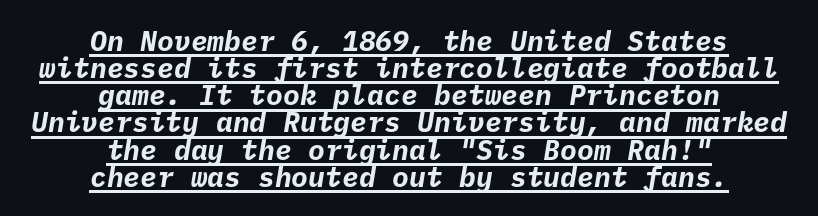
{"serif": "no", "bold": "yes", "weight": "bold", "width": "normal", "stroke_contrast": "low", "x_height": "medium", "underline": "yes", "align": "center", "line_spacing": "tight", "line_spacing_ratio": 0.97, "letter_spacing": "normal", "letter_spacing_em": 0.0, "glyph_px": 28}
